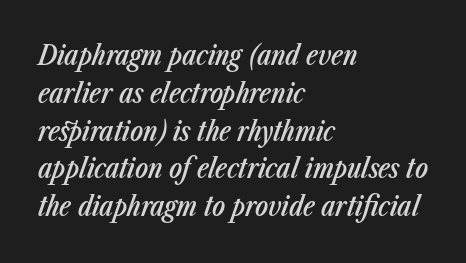
{"italic": "yes", "lean": "right", "slant_degrees": 23, "bold": "semi", "underline": "no", "align": "left", "line_spacing": "normal", "line_spacing_ratio": 1.4, "letter_spacing": "normal", "letter_spacing_em": 0.0, "glyph_px": 27}
